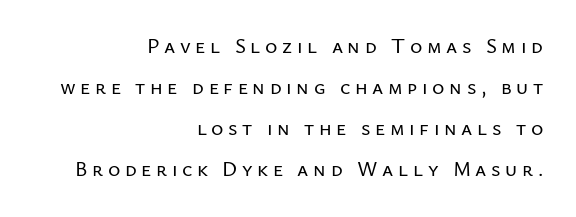
Notice how the stems are strictly vertical — no italics here. Interline gaps are noticeably wide in this sample. These lines are set flush right with a ragged left edge. Unmarked baselines from the first word to the last. The passage shown has open, widely tracked lettering throughout.
